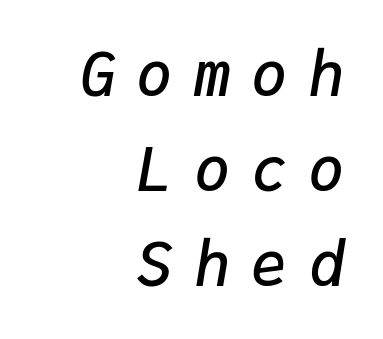
Q: Is the text bold? A: Semi-bold.
Q: Is the text italic (slanted)? A: Yes, it leans right by about 9 degrees.
Q: Is the text underlined? A: No.
Q: How is the paragraph aligned? A: Right-aligned.
Q: Is the spacing between letters normal or unusually wide? A: Unusually wide.
Q: Is the spacing between lines tight, normal or loose? A: Normal.
Q: Width (condensed, normal, or wide)? A: Normal.
Q: Stroke contrast? A: Low.
Q: x-height? A: Medium.
Q: Monospaced? A: Yes.
